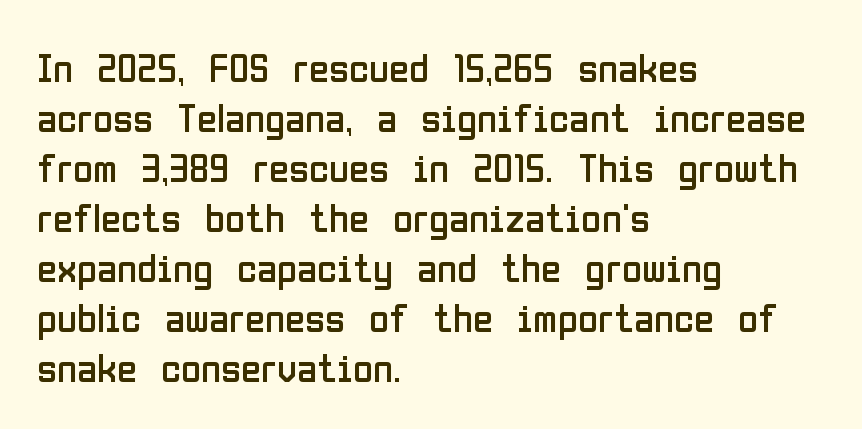
Q: Is the text bold? A: No.
Q: Is the text italic (slanted)? A: No, it is upright.
Q: Is the typeface a serif or a sans-serif typeface? A: Sans-serif.
Q: Is the text underlined? A: No.
Q: How is the paragraph aligned? A: Left-aligned.
Q: Is the spacing between letters normal or unusually wide? A: Normal.
Q: Width (condensed, normal, or wide)? A: Condensed.
Q: Stroke contrast? A: Low.
Q: x-height? A: Medium.
Q: Monospaced? A: No.
